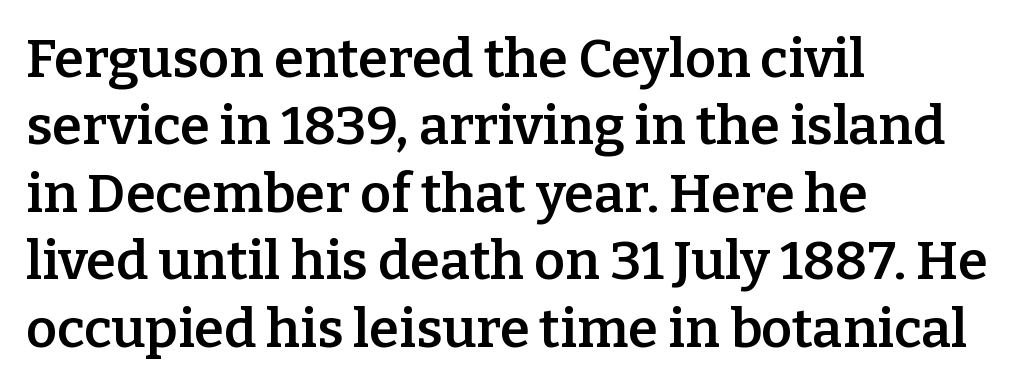
Unlike a clean sans, this face finishes its strokes with serifs. Character widths vary here, with narrow letters taking less room than wide ones. If you drew a line through each stem, it would be perfectly vertical. Students, this is semibold: more ink than regular, less than bold. The type is set solid horizontally, with unmodified tracking. The rag falls on the right side of this text block.
